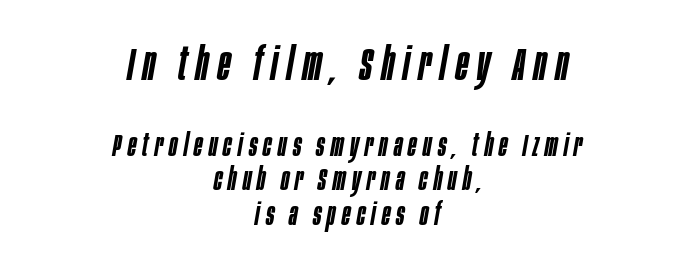
Q: Is the text bold? A: Semi-bold.
Q: Is the text italic (slanted)? A: Yes, it leans right by about 10 degrees.
Q: Is the text underlined? A: No.
Q: How is the paragraph aligned? A: Centered.
Q: Is the spacing between letters normal or unusually wide? A: Unusually wide.
Q: Is the spacing between lines tight, normal or loose? A: Tight.
Q: Which block of text is set in a larger size, the first (top) or the second (bottom)? A: The first (top) one.
Q: Width (condensed, normal, or wide)? A: Condensed.
Q: Stroke contrast? A: Low.
Q: x-height? A: Large.
Q: Monospaced? A: No.
